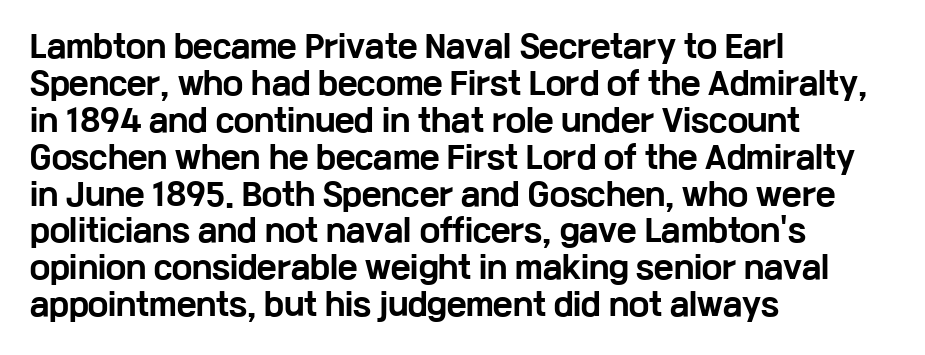
Q: Is the text bold? A: Yes.
Q: Is the text italic (slanted)? A: No, it is upright.
Q: Is the typeface a serif or a sans-serif typeface? A: Sans-serif.
Q: Is the text underlined? A: No.
Q: How is the paragraph aligned? A: Left-aligned.
Q: Is the spacing between letters normal or unusually wide? A: Normal.
Q: Width (condensed, normal, or wide)? A: Wide.
Q: Stroke contrast? A: Low.
Q: x-height? A: Medium.
Q: Monospaced? A: No.
